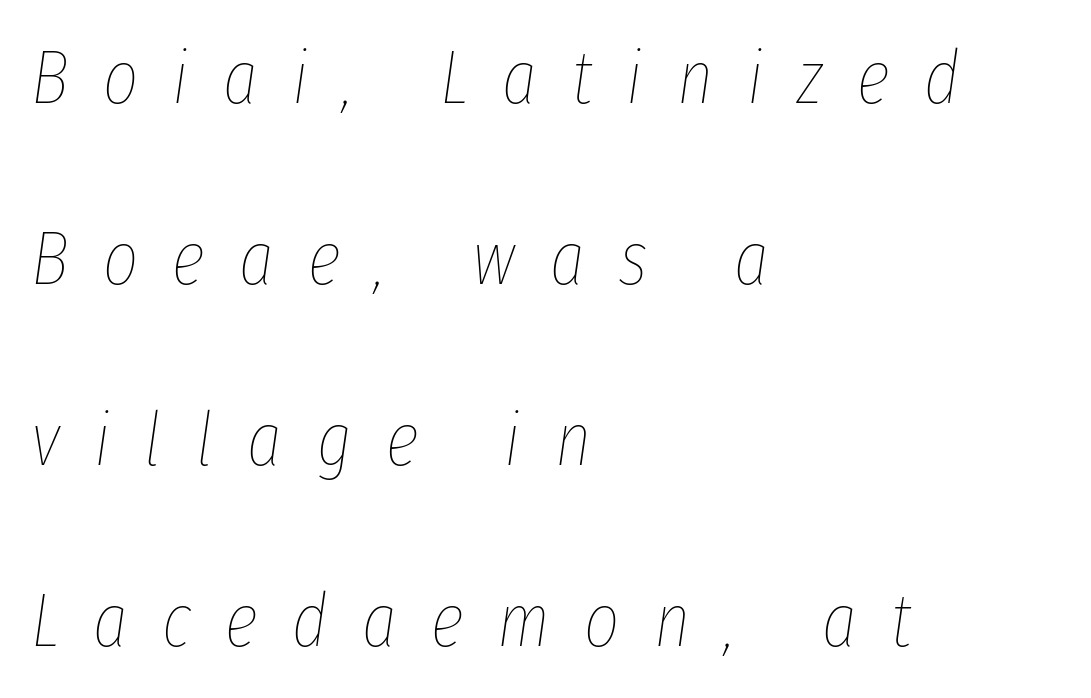
The image shows 76 px thin, condensed type, italic (leaning right); set left-aligned, loose line spacing (2.38x), unusually wide letter spacing (+0.45 em), not underlined; low stroke contrast and a medium x-height.
